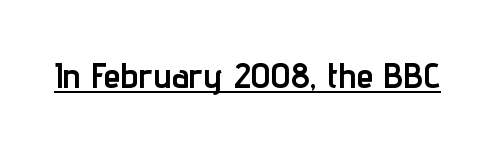
The image shows 35 px semibold, condensed sans-serif type, upright; set normal letter spacing, underlined; low stroke contrast and a medium x-height.
